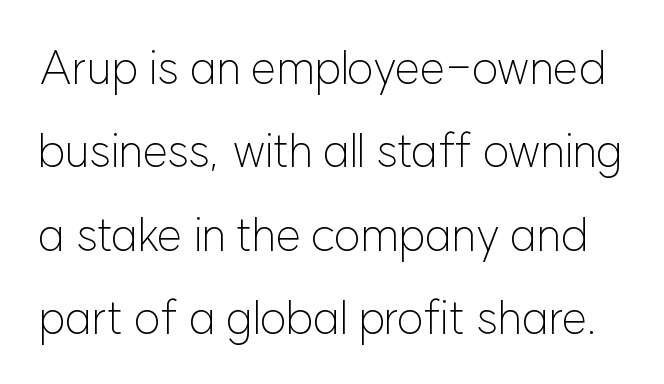
Q: Is the text bold? A: No.
Q: Is the text italic (slanted)? A: No, it is upright.
Q: Is the typeface a serif or a sans-serif typeface? A: Sans-serif.
Q: Is the text underlined? A: No.
Q: Is the spacing between letters normal or unusually wide? A: Normal.
Q: Width (condensed, normal, or wide)? A: Normal.
Q: Stroke contrast? A: Low.
Q: x-height? A: Medium.
Q: Monospaced? A: No.
